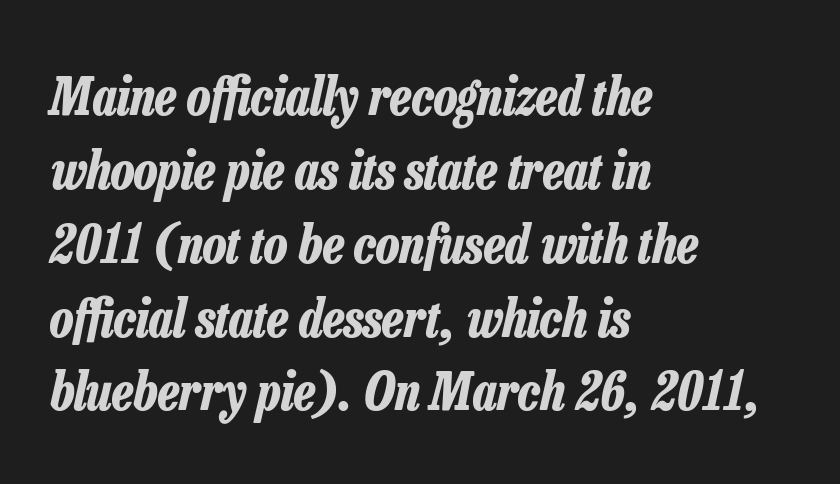
{"italic": "yes", "lean": "right", "slant_degrees": 13, "bold": "yes", "weight": "bold", "width": "condensed", "stroke_contrast": "low", "x_height": "medium", "monospaced": "no", "underline": "no", "align": "left", "line_spacing": "normal", "line_spacing_ratio": 1.42, "letter_spacing": "normal", "letter_spacing_em": 0.0, "glyph_px": 52}
